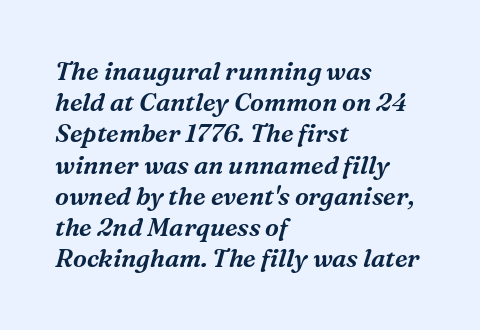
When letters slant like this, we call the style italic. The area under the type is left untouched. Typeset ragged right — the left edge is the straight one. The type is set solid horizontally, with unmodified tracking.
